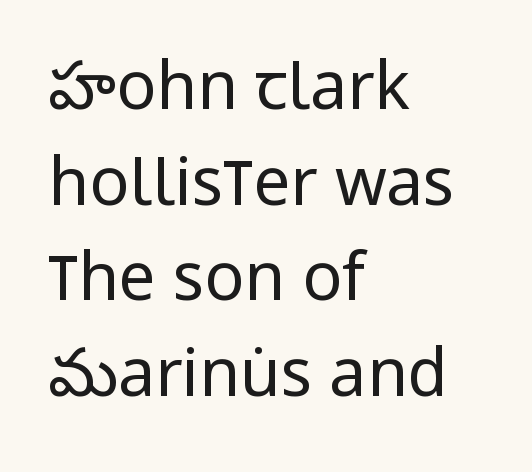
{"serif": "no", "italic": "no", "bold": "no", "weight": "regular", "width": "condensed", "stroke_contrast": "low", "x_height": "large", "monospaced": "no", "underline": "no", "align": "left", "line_spacing": "normal", "line_spacing_ratio": 1.45, "letter_spacing": "normal", "letter_spacing_em": 0.0, "glyph_px": 66}
